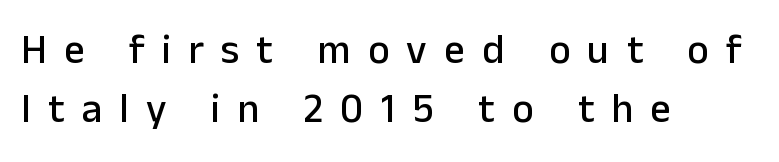
The paragraph has a hard left edge and a soft right edge. Quick note: interline space is typical. These lines are rendered in a variable-pitch font. Unlike a traditional serif, this face leaves its strokes unadorned.
